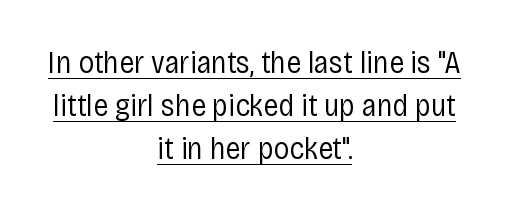
{"serif": "no", "italic": "no", "bold": "no", "weight": "regular", "width": "condensed", "stroke_contrast": "low", "x_height": "large", "monospaced": "no", "underline": "yes", "align": "center", "line_spacing": "normal", "line_spacing_ratio": 1.39, "letter_spacing": "normal", "letter_spacing_em": 0.0, "glyph_px": 31}
